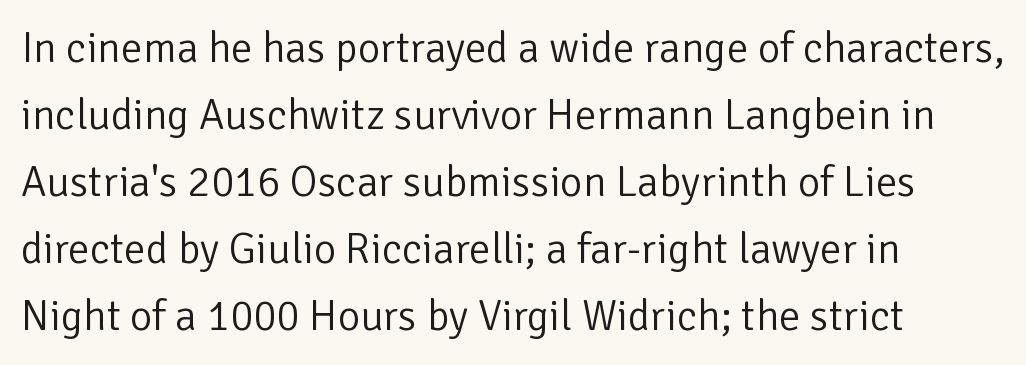
Q: Is the text bold? A: No.
Q: Is the text italic (slanted)? A: No, it is upright.
Q: Is the typeface a serif or a sans-serif typeface? A: Sans-serif.
Q: Is the text underlined? A: No.
Q: How is the paragraph aligned? A: Left-aligned.
Q: Is the spacing between letters normal or unusually wide? A: Normal.
Q: Is the spacing between lines tight, normal or loose? A: Normal.
Q: Width (condensed, normal, or wide)? A: Normal.
Q: Stroke contrast? A: Low.
Q: x-height? A: Medium.
Q: Monospaced? A: No.
